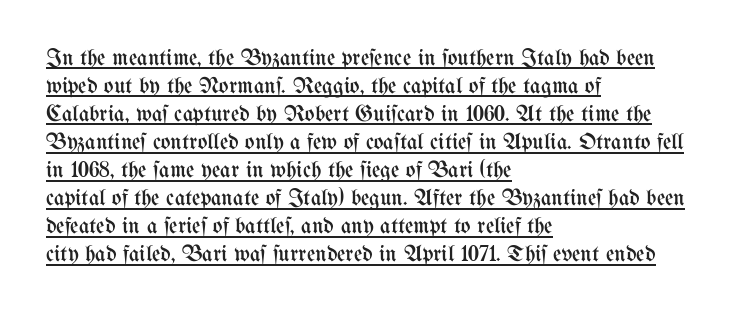
Q: Is the text bold? A: No.
Q: Is the text italic (slanted)? A: No, it is upright.
Q: Is the text underlined? A: Yes.
Q: How is the paragraph aligned? A: Left-aligned.
Q: Is the spacing between letters normal or unusually wide? A: Normal.
